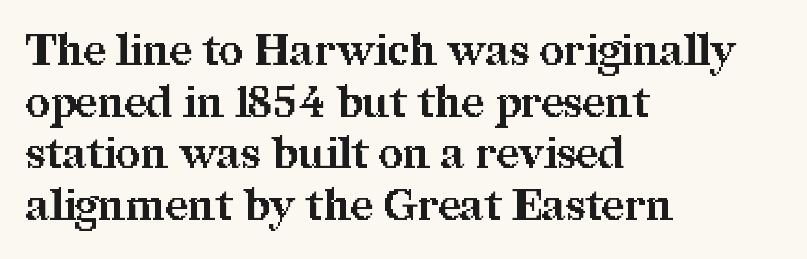
The image shows 43 px bold serif type, upright; set left-aligned, line spacing 1.2x, normal letter spacing, not underlined; medium stroke contrast and a medium x-height.
